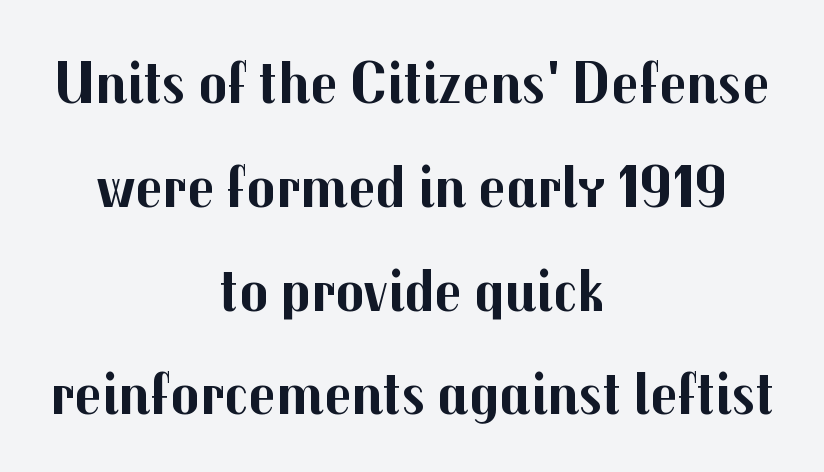
{"serif": "no", "italic": "no", "bold": "yes", "weight": "bold", "width": "normal", "stroke_contrast": "medium", "x_height": "medium", "monospaced": "no", "underline": "no", "align": "center", "line_spacing_ratio": 1.73, "letter_spacing": "normal", "letter_spacing_em": 0.0, "glyph_px": 60}
